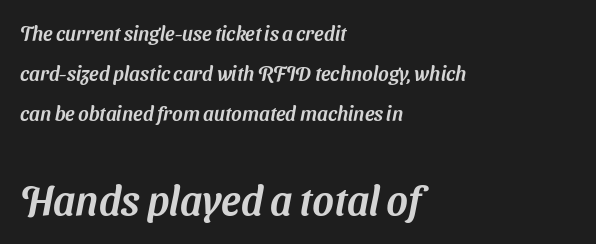
{"serif": "no", "width": "normal", "stroke_contrast": "medium", "x_height": "medium", "monospaced": "no", "underline": "no", "align": "left", "line_spacing": "loose", "line_spacing_ratio": 2.01, "letter_spacing": "normal", "letter_spacing_em": 0.0, "larger_block": "second", "size_ratio": 2.05, "glyph_px": 41}
